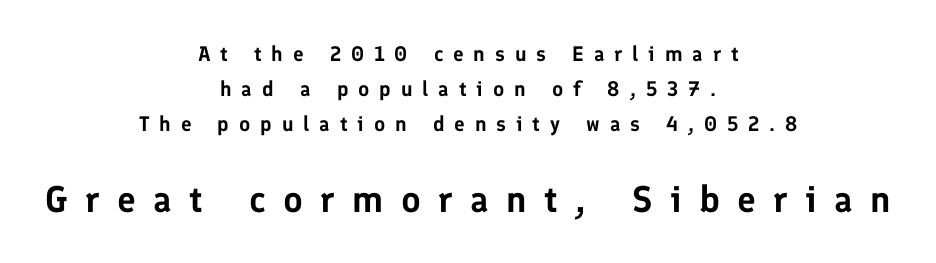
Here the glyphs are tracked loosely, breaking word shapes into spaced letters. A sans-serif font was chosen for this passage. Summary of vertical rhythm: regular, with standard interline spacing. The passage shown is typed in a proportional face where columns would drift. The letters stand straight up with perfectly vertical stems. The designer gave the closing block more size than the opening block.
